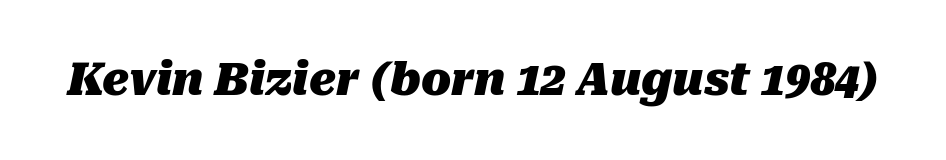
The image shows 44 px heavy type, italic (leaning right); set normal letter spacing, not underlined; medium stroke contrast and a medium x-height.
